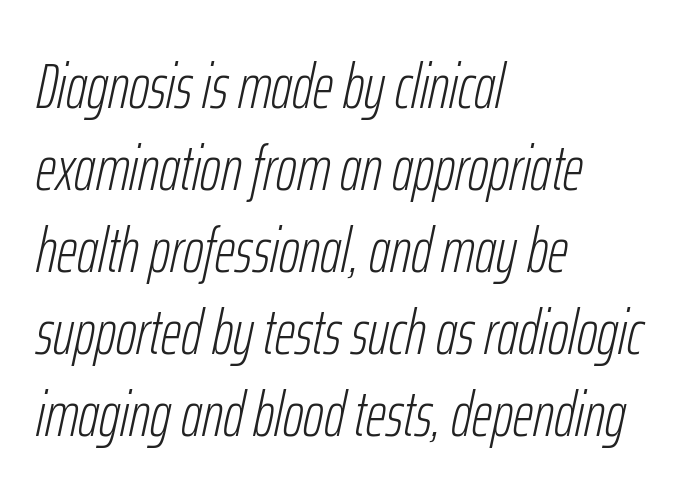
{"italic": "yes", "lean": "right", "slant_degrees": 12, "bold": "no", "weight": "light", "width": "condensed", "stroke_contrast": "low", "x_height": "medium", "monospaced": "no", "underline": "no", "align": "left", "line_spacing": "normal", "line_spacing_ratio": 1.3, "letter_spacing": "normal", "letter_spacing_em": 0.0, "glyph_px": 63}
